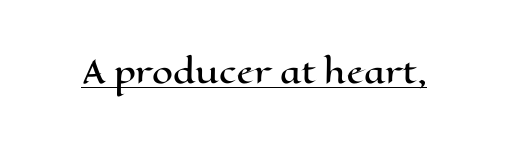
Like a heading marked for emphasis, these lines bear an underscore. A typesetter would mark this as roman, not italic. A typesetter would call this proportional, since set widths differ per character. Default kerning and tracking; the words read as compact shapes.
